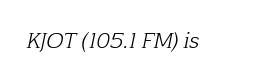
{"italic": "yes", "lean": "right", "slant_degrees": 12, "bold": "no", "underline": "no", "letter_spacing": "normal", "letter_spacing_em": 0.0, "glyph_px": 20}
